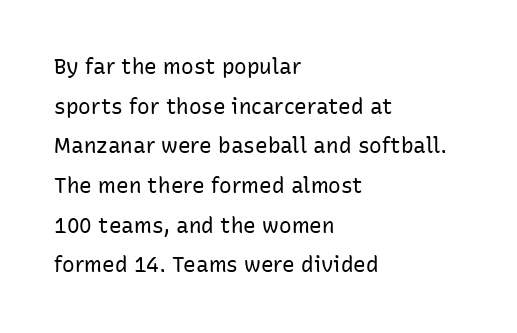
{"italic": "no", "bold": "no", "underline": "no", "align": "left", "line_spacing_ratio": 1.89, "letter_spacing": "normal", "letter_spacing_em": 0.0, "glyph_px": 21}
